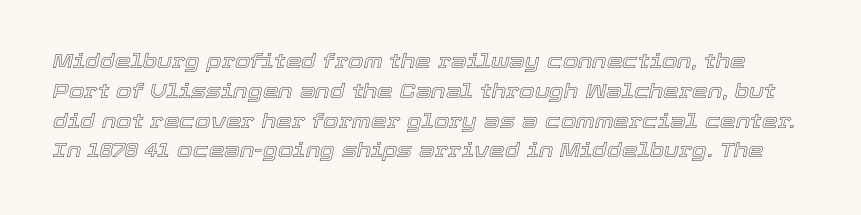
The horizontal fit of the characters is conventional and even. Compared with typical paragraphs, the rows here are spaced about the same. Clear beneath every line of the passage. Italic: yes, the glyphs are oblique.
